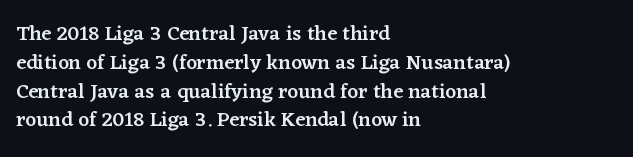
Q: Is the text bold? A: Semi-bold.
Q: Is the text italic (slanted)? A: No, it is upright.
Q: Is the text underlined? A: No.
Q: How is the paragraph aligned? A: Left-aligned.
Q: Is the spacing between letters normal or unusually wide? A: Normal.
Q: Is the spacing between lines tight, normal or loose? A: Normal.
